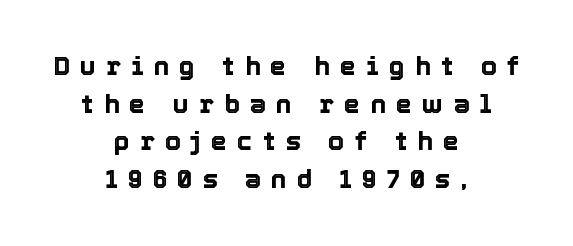
Q: Is the text italic (slanted)? A: No, it is upright.
Q: Is the text underlined? A: No.
Q: How is the paragraph aligned? A: Centered.
Q: Is the spacing between letters normal or unusually wide? A: Unusually wide.
Q: Is the spacing between lines tight, normal or loose? A: Normal.
